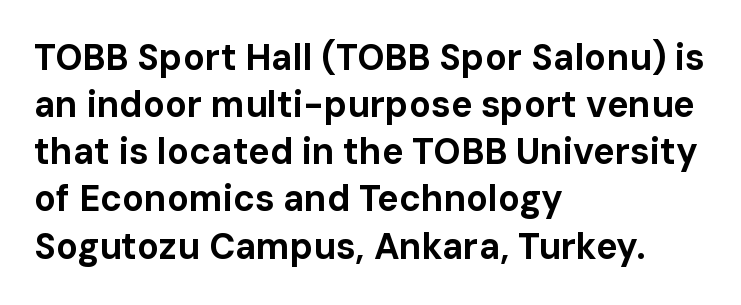
The image shows 36 px bold sans-serif type, upright; set left-aligned, normal line spacing (1.31x), normal letter spacing, not underlined; low stroke contrast and a medium x-height.
